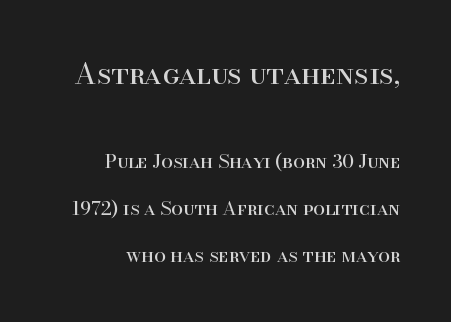
The image shows 29 px regular-weight serif type, upright; set right-aligned, loose line spacing (2.48x), normal letter spacing, not underlined; the first (top) block is 1.53x larger; high stroke contrast and a small x-height.
